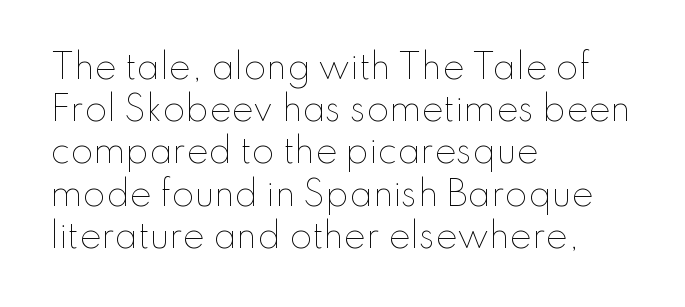
The face looks like a standard text weight, possibly lighter. Line starts are locked; line ends wander. Regular leading. Each word holds together tightly as a unit, with standard inter-letter gaps.
